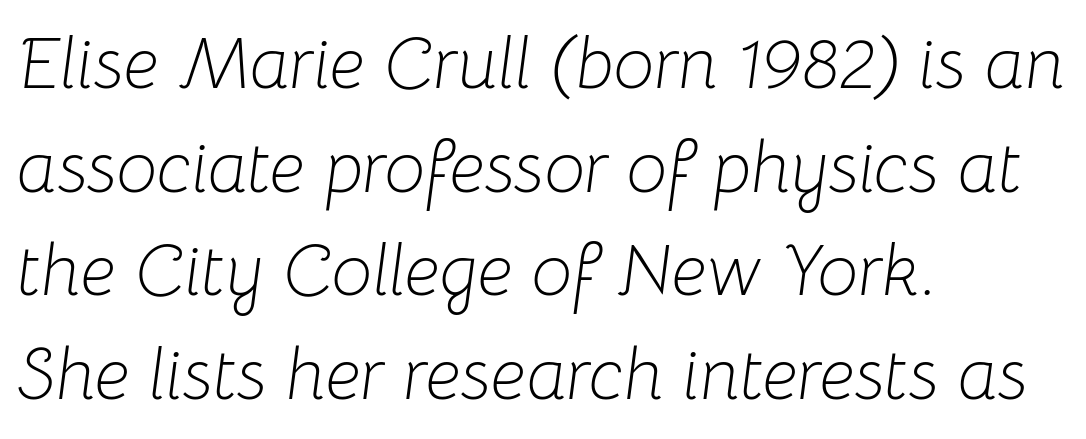
{"italic": "yes", "lean": "right", "slant_degrees": 8, "bold": "no", "weight": "light", "width": "normal", "stroke_contrast": "low", "x_height": "medium", "monospaced": "no", "underline": "no", "align": "left", "line_spacing": "normal", "line_spacing_ratio": 1.44, "letter_spacing": "normal", "letter_spacing_em": 0.0, "glyph_px": 72}
